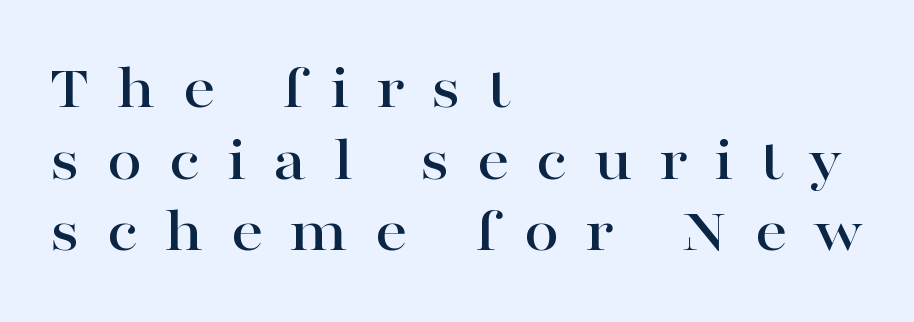
Think of a printed novel: that variable character pitch is what you see here. The specimen reads as upright at a glance. Letterform terminals end in serifs throughout the passage. Does the copy run flush right? No — it runs flush left.
